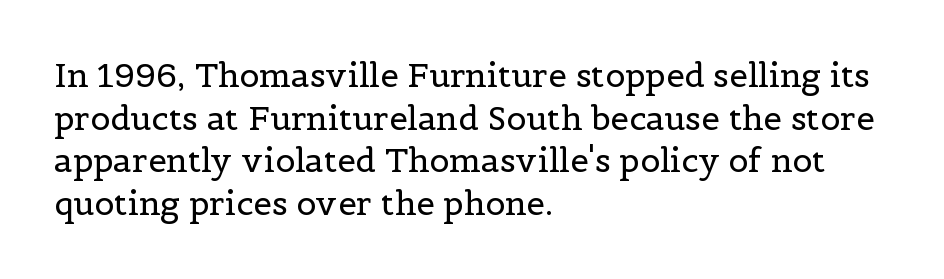
{"serif": "yes", "italic": "no", "bold": "no", "weight": "regular", "width": "normal", "x_height": "medium", "monospaced": "no", "underline": "no", "align": "left", "line_spacing": "normal", "line_spacing_ratio": 1.29, "letter_spacing": "normal", "letter_spacing_em": 0.0, "glyph_px": 33}
